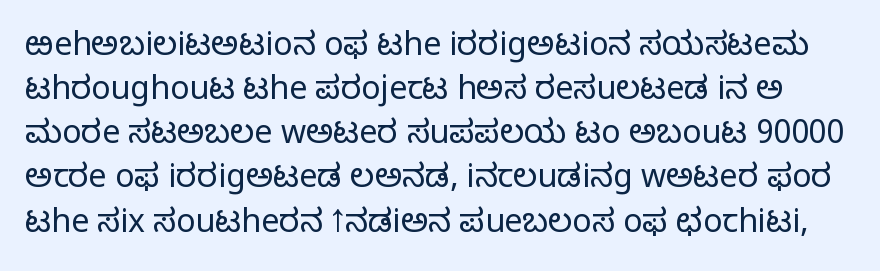
Q: Is the text bold? A: No.
Q: Is the text italic (slanted)? A: No, it is upright.
Q: Is the typeface a serif or a sans-serif typeface? A: Sans-serif.
Q: Is the text underlined? A: No.
Q: Is the spacing between letters normal or unusually wide? A: Normal.
Q: Is the spacing between lines tight, normal or loose? A: Normal.
Q: Width (condensed, normal, or wide)? A: Normal.
Q: Stroke contrast? A: Low.
Q: x-height? A: Medium.
Q: Monospaced? A: No.
